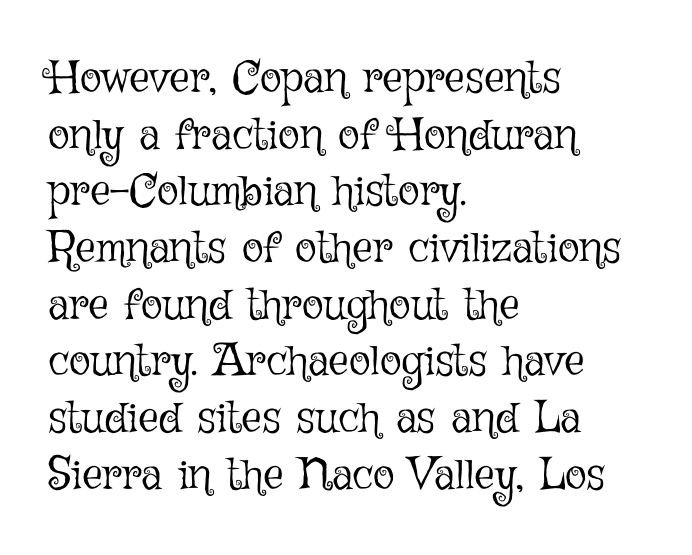
Q: Is the text bold? A: No.
Q: Is the text italic (slanted)? A: No, it is upright.
Q: Is the text underlined? A: No.
Q: How is the paragraph aligned? A: Left-aligned.
Q: Is the spacing between letters normal or unusually wide? A: Normal.
Q: Is the spacing between lines tight, normal or loose? A: Normal.
Q: Width (condensed, normal, or wide)? A: Normal.
Q: Stroke contrast? A: Low.
Q: x-height? A: Medium.
Q: Monospaced? A: No.
